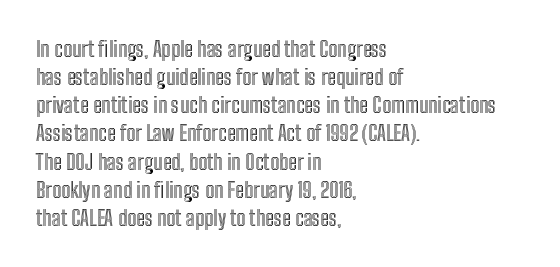
The image shows 21 px text type, upright; set left-aligned, normal line spacing (1.34x), normal letter spacing, not underlined.
